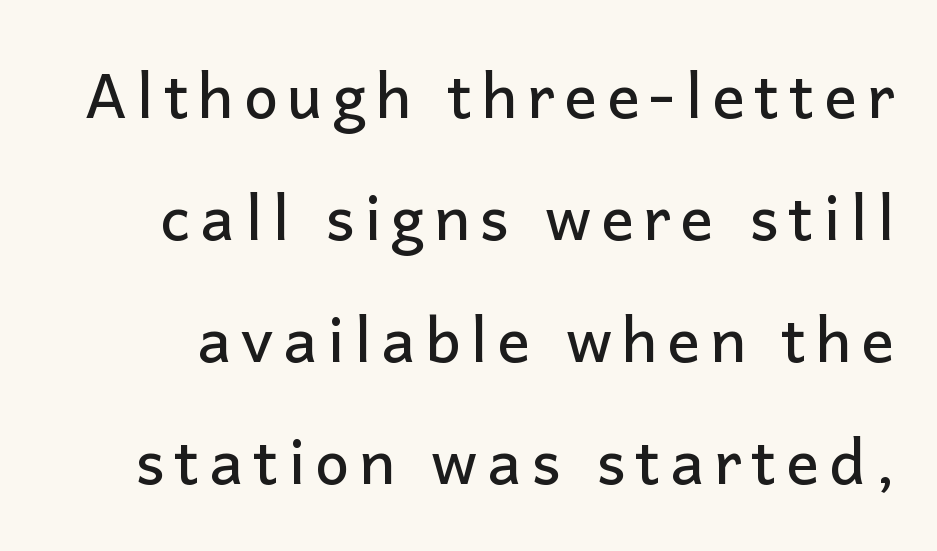
The zone under the glyphs is completely vacant. Note the varied advance widths — an 'i' is clearly narrower than an 'm'. I'd call this a sans setting — the letters go barefoot. The font's upright variant was chosen for this text. Rows of type keep a wide berth in the vertical direction.
